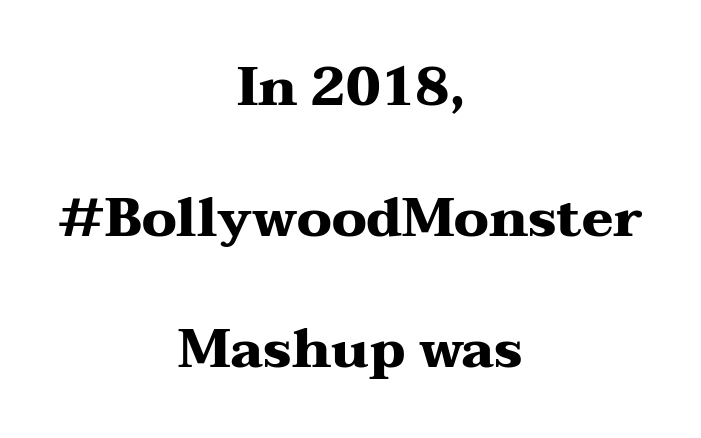
The image shows 53 px heavy, wide serif type, upright; set centered, loose line spacing (2.47x), normal letter spacing, not underlined; medium stroke contrast and a medium x-height.
